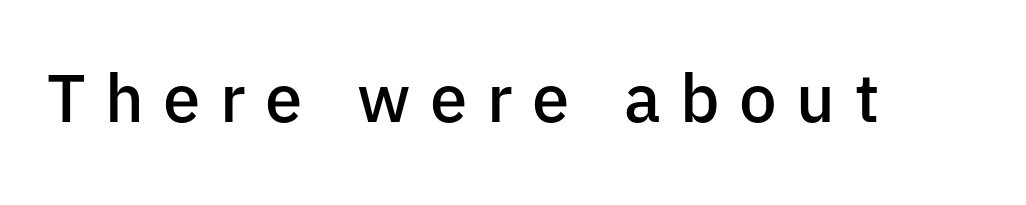
{"serif": "no", "italic": "no", "bold": "semi", "weight": "semibold", "width": "normal", "stroke_contrast": "low", "x_height": "medium", "monospaced": "no", "underline": "no", "letter_spacing": "wide", "letter_spacing_em": 0.29, "glyph_px": 67}
